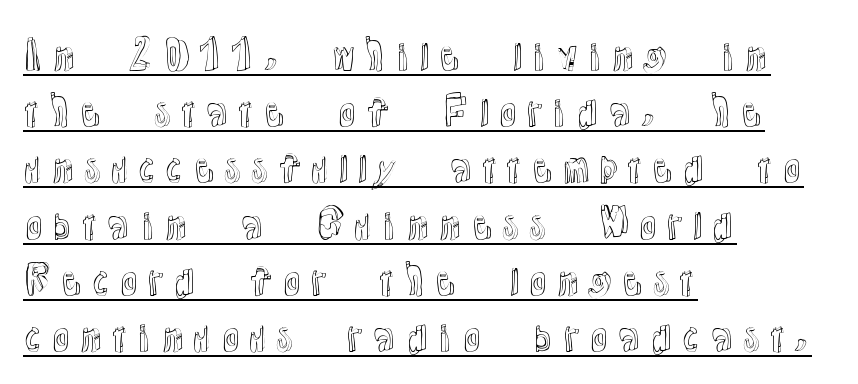
{"italic": "no", "width": "normal", "x_height": "medium", "monospaced": "no", "underline": "yes", "align": "left", "line_spacing": "normal", "line_spacing_ratio": 1.48, "glyph_px": 38}
